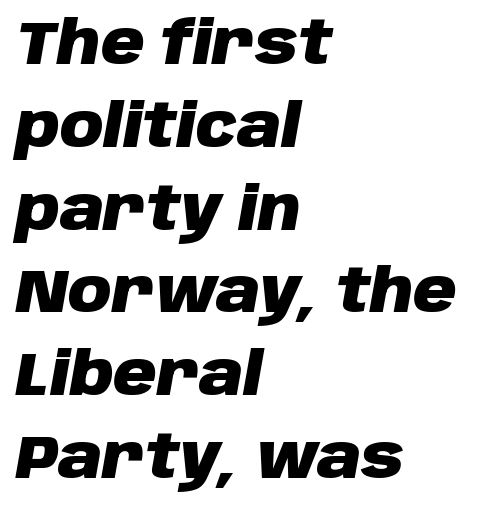
Is the type slanted? Yes — the strokes lean at a clear angle. Varying glyph widths throughout — classic text-font behaviour. Layout note: lines flush left. Honestly, the row spacing looks completely unremarkable. Just letters on the line, the space beneath them empty.
